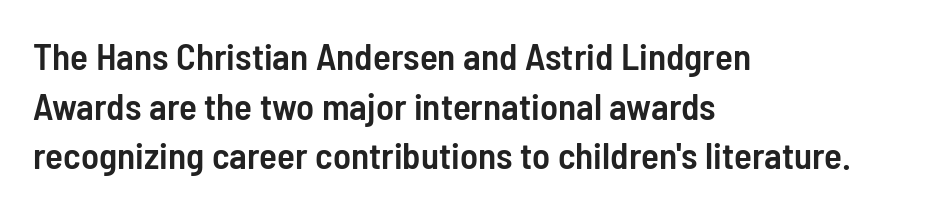
The image shows 37 px semibold, condensed sans-serif type, upright; set left-aligned, normal line spacing (1.34x), normal letter spacing, not underlined; low stroke contrast and a medium x-height.
